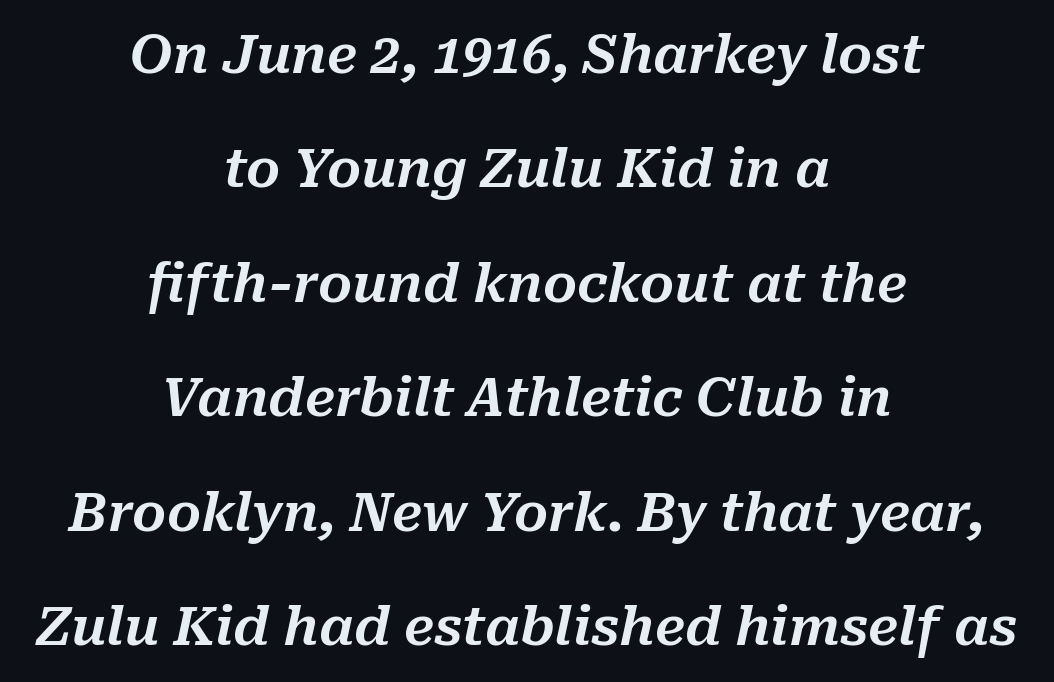
Q: Is the text italic (slanted)? A: Yes, it leans right by about 10 degrees.
Q: Is the text underlined? A: No.
Q: How is the paragraph aligned? A: Centered.
Q: Is the spacing between letters normal or unusually wide? A: Normal.
Q: Is the spacing between lines tight, normal or loose? A: Loose.
Q: Width (condensed, normal, or wide)? A: Normal.
Q: Stroke contrast? A: Medium.
Q: x-height? A: Medium.
Q: Monospaced? A: No.
